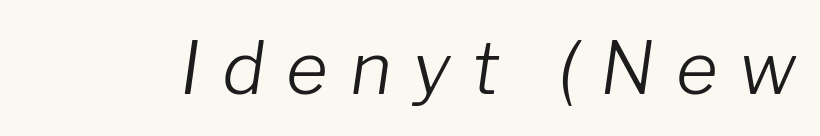
Q: Is the text bold? A: No.
Q: Is the text italic (slanted)? A: Yes, it leans right by about 8 degrees.
Q: Is the text underlined? A: No.
Q: Is the spacing between letters normal or unusually wide? A: Unusually wide.
Q: Width (condensed, normal, or wide)? A: Normal.
Q: Stroke contrast? A: Low.
Q: x-height? A: Medium.
Q: Monospaced? A: No.
